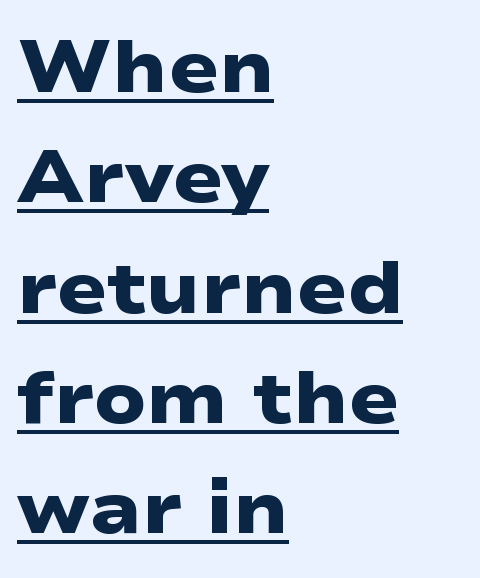
The image shows 74 px heavy, wide sans-serif type; set left-aligned, normal line spacing (1.49x), normal letter spacing, underlined; low stroke contrast and a medium x-height.
